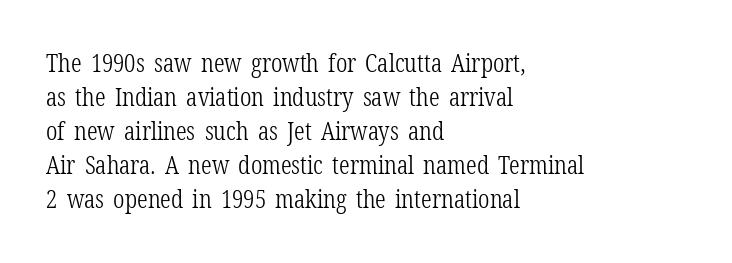
Descenders are the only things crossing below the line. All the whitespace from short lines collects on the right. Characters remain perfectly vertical along every line. The letters sit at their default tracking, neither squeezed nor spread.
